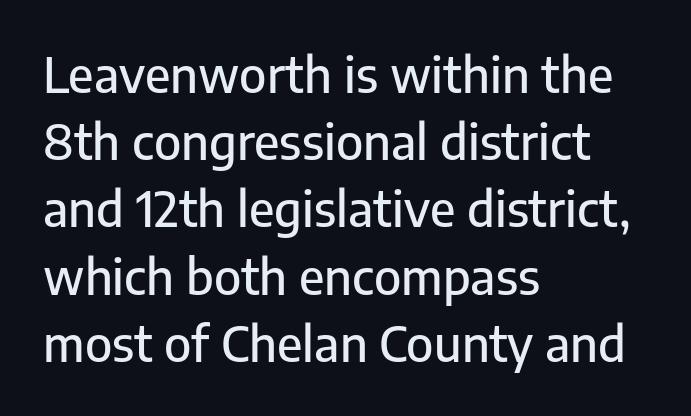
The letters sit at their default tracking, neither squeezed nor spread. Nope, no serifs anywhere on these letters. The setting favours the left margin, as ordinary paragraphs usually do. Evenly set lines give the paragraph a standard silhouette.
